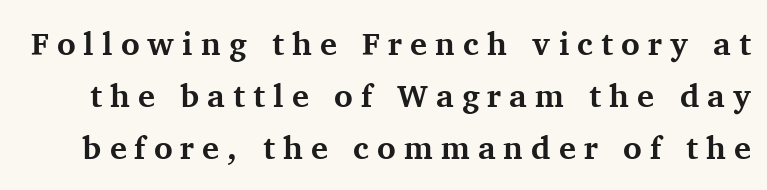
The image shows 32 px bold serif type, upright; set normal line spacing (1.62x), unusually wide letter spacing (+0.25 em), not underlined; medium stroke contrast and a medium x-height.
